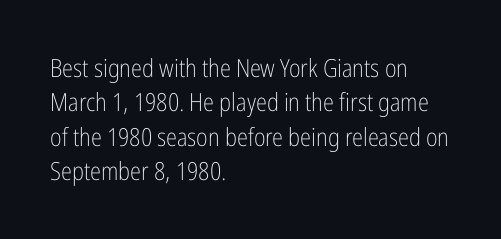
Q: Is the text bold? A: No.
Q: Is the text italic (slanted)? A: No, it is upright.
Q: Is the text underlined? A: No.
Q: How is the paragraph aligned? A: Left-aligned.
Q: Is the spacing between letters normal or unusually wide? A: Normal.
Q: Is the spacing between lines tight, normal or loose? A: Normal.
